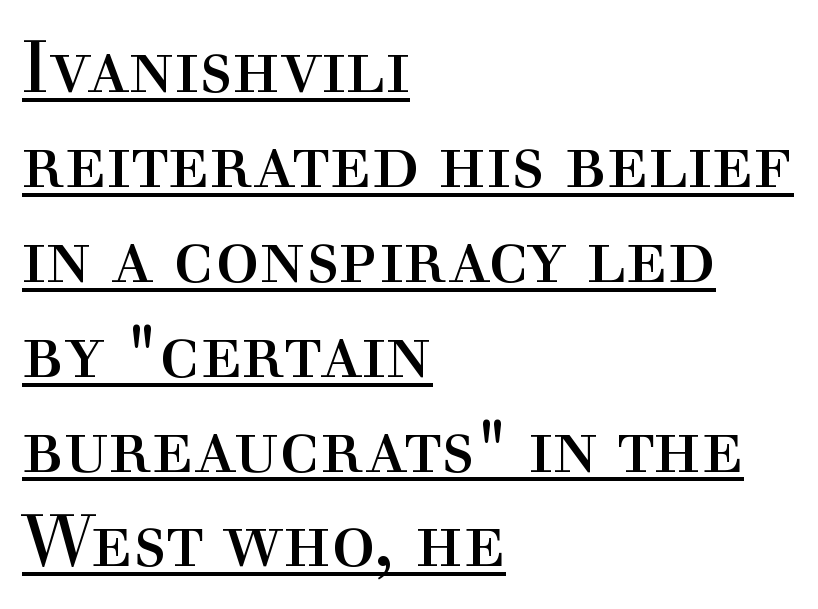
{"serif": "yes", "italic": "no", "bold": "no", "weight": "regular", "width": "normal", "x_height": "medium", "monospaced": "no", "underline": "yes", "align": "left", "line_spacing": "normal", "line_spacing_ratio": 1.3, "letter_spacing": "normal", "letter_spacing_em": 0.0, "glyph_px": 73}
